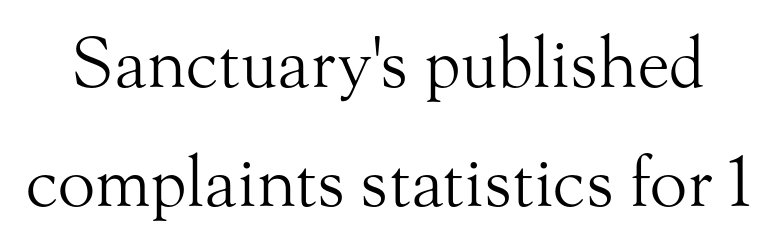
Q: Is the text bold? A: No.
Q: Is the text italic (slanted)? A: No, it is upright.
Q: Is the typeface a serif or a sans-serif typeface? A: Serif.
Q: Is the text underlined? A: No.
Q: Is the spacing between letters normal or unusually wide? A: Normal.
Q: Width (condensed, normal, or wide)? A: Normal.
Q: Stroke contrast? A: Medium.
Q: x-height? A: Small.
Q: Monospaced? A: No.
